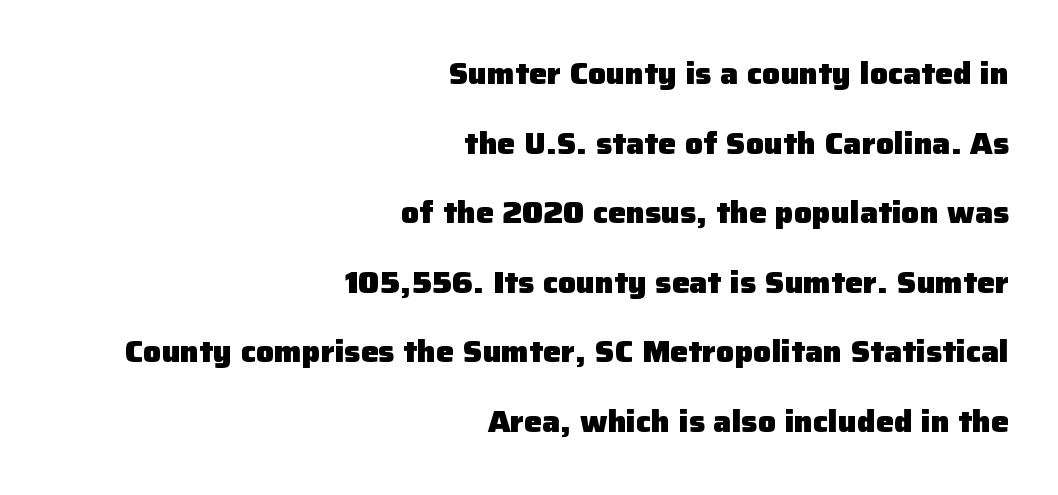
Q: Is the text bold? A: Yes.
Q: Is the text italic (slanted)? A: No, it is upright.
Q: Is the typeface a serif or a sans-serif typeface? A: Sans-serif.
Q: Is the text underlined? A: No.
Q: How is the paragraph aligned? A: Right-aligned.
Q: Is the spacing between letters normal or unusually wide? A: Normal.
Q: Is the spacing between lines tight, normal or loose? A: Loose.
Q: Width (condensed, normal, or wide)? A: Normal.
Q: Stroke contrast? A: Low.
Q: x-height? A: Medium.
Q: Monospaced? A: No.
